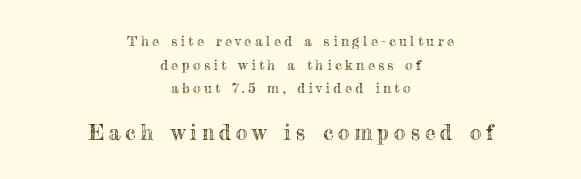
This rendering features lettering with no underline. These lines sit exactly where default settings would place them. The lettering holds an erect, upright posture throughout. Short note: letters widely spaced. Alignment: centered. Type size steps up from the first block to the second.
